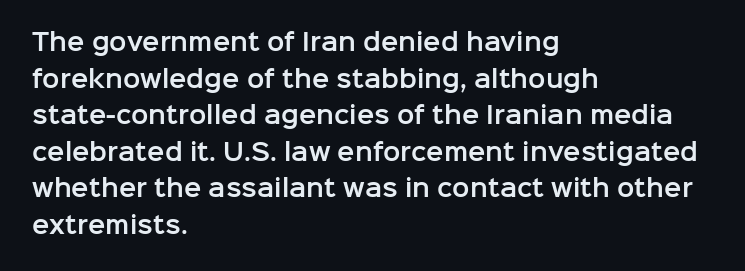
The image shows 23 px text type, upright; set left-aligned, normal line spacing (1.59x), normal letter spacing, not underlined.
